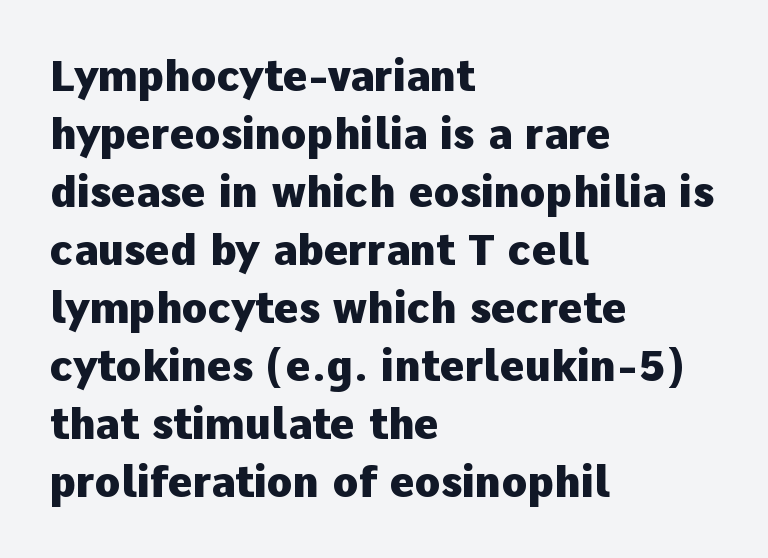
The letters advance in unequal steps, a hallmark of proportional type. Emphasis by weight is at full strength: bold. Characters remain perfectly vertical along every line. Line beginnings align vertically; line endings do not.
